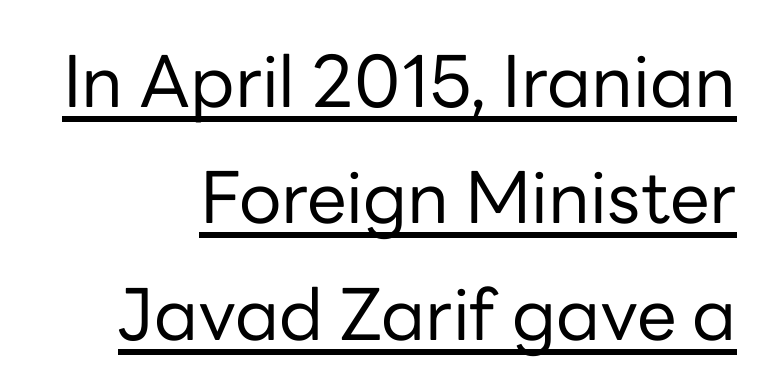
The image shows 71 px regular-weight sans-serif type, upright; set right-aligned, normal line spacing (1.64x), normal letter spacing, underlined; low stroke contrast and a medium x-height.
